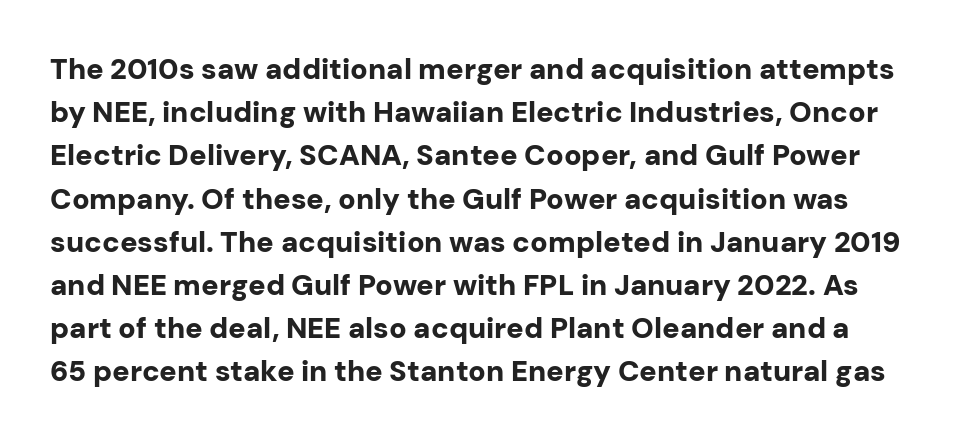
Q: Is the text bold? A: Yes.
Q: Is the text italic (slanted)? A: No, it is upright.
Q: Is the typeface a serif or a sans-serif typeface? A: Sans-serif.
Q: Is the text underlined? A: No.
Q: Is the spacing between letters normal or unusually wide? A: Normal.
Q: Is the spacing between lines tight, normal or loose? A: Normal.
Q: Width (condensed, normal, or wide)? A: Normal.
Q: Stroke contrast? A: Low.
Q: x-height? A: Medium.
Q: Monospaced? A: No.
